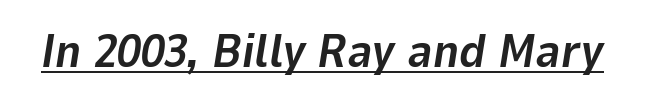
{"italic": "yes", "lean": "right", "slant_degrees": 9, "bold": "yes", "weight": "bold", "width": "normal", "stroke_contrast": "low", "x_height": "medium", "monospaced": "no", "underline": "yes", "letter_spacing": "normal", "letter_spacing_em": 0.0, "glyph_px": 47}
